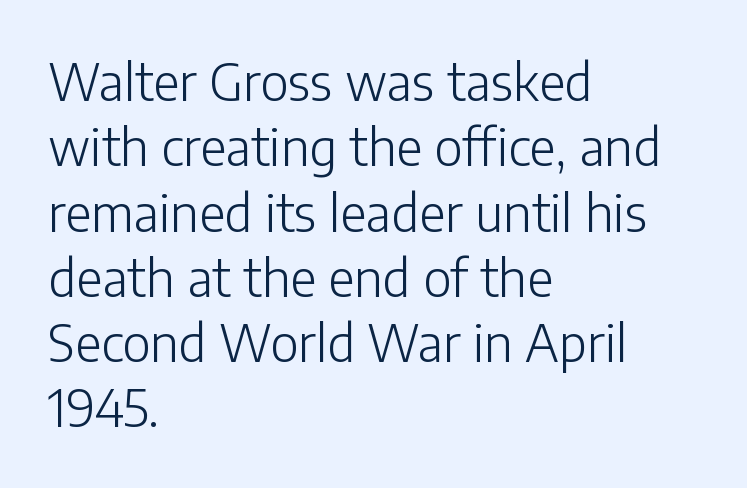
The image shows 51 px light sans-serif type, upright; set left-aligned, normal line spacing (1.28x), normal letter spacing, not underlined; low stroke contrast and a medium x-height.
